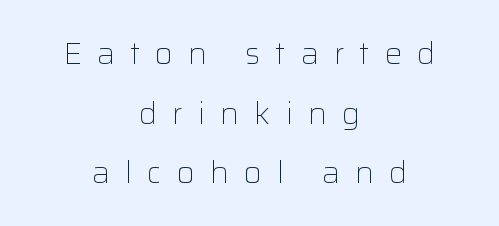
The image shows 31 px light sans-serif type, upright; set centered, loose line spacing (1.92x), unusually wide letter spacing (+0.49 em), not underlined; low stroke contrast and a medium x-height.
